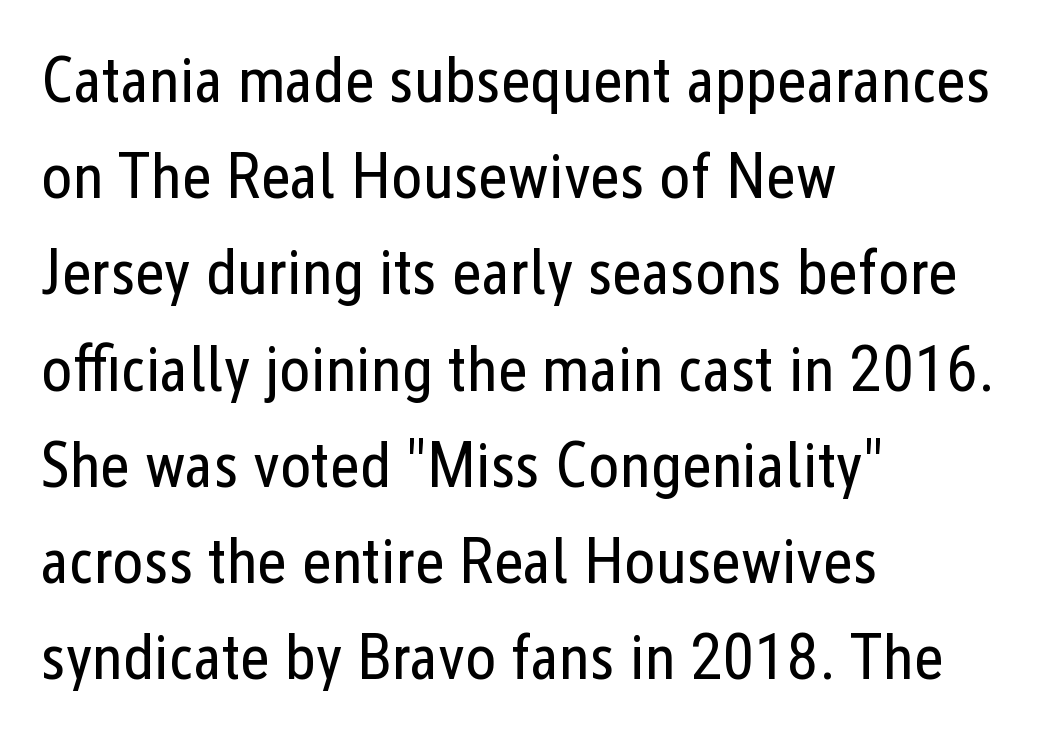
The image shows 65 px regular-weight, condensed sans-serif type, upright; set left-aligned, normal line spacing (1.48x), normal letter spacing, not underlined; low stroke contrast and a medium x-height.
